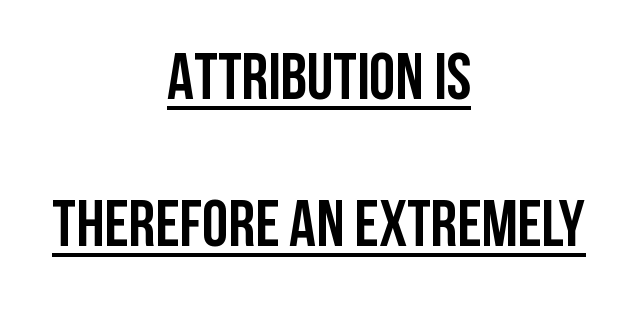
What stands out about the letter spacing? Nothing — it is the standard amount. The face used here has the dense, thick strokes of a bold. Each line of the rendering has a horizontal stroke beneath the glyphs. A centered setting, common on invitations and titles, is used for this passage. Does the lettering tilt? It doesn't — this is upright.
